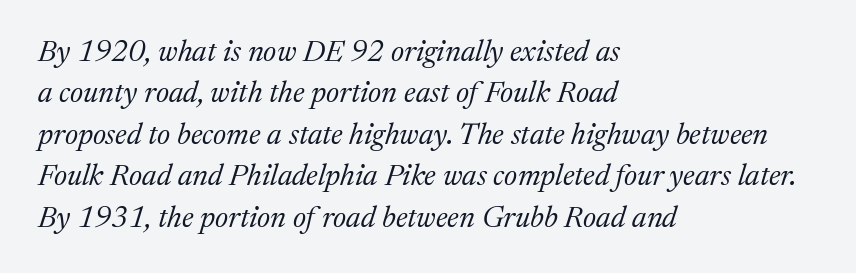
Q: Is the text bold? A: No.
Q: Is the text italic (slanted)? A: Yes, it leans right by about 17 degrees.
Q: Is the typeface a serif or a sans-serif typeface? A: Serif.
Q: Is the text underlined? A: No.
Q: How is the paragraph aligned? A: Left-aligned.
Q: Is the spacing between letters normal or unusually wide? A: Normal.
Q: Is the spacing between lines tight, normal or loose? A: Normal.
Q: Width (condensed, normal, or wide)? A: Normal.
Q: Stroke contrast? A: Medium.
Q: x-height? A: Medium.
Q: Monospaced? A: No.
